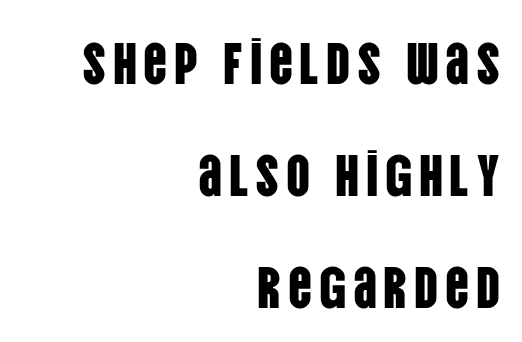
Every row of glyphs terminates at an identical x-position on the right. A bare baseline throughout the passage. What's the leading like? Stretched, with rows far apart. Is there any slant? The stems are plumb. Are there feet on the stems? There aren't — it's a sans. Looks like regular typesetting: each glyph gets only the width it needs.
